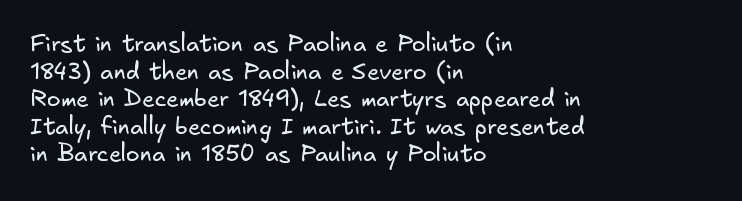
The lines in this sample share a left origin and differ only in where they stop. Nothing heavy about these letters — not bold at all. There is no visible air inserted between adjacent glyphs. Any mark beneath the type? The region is blank.
